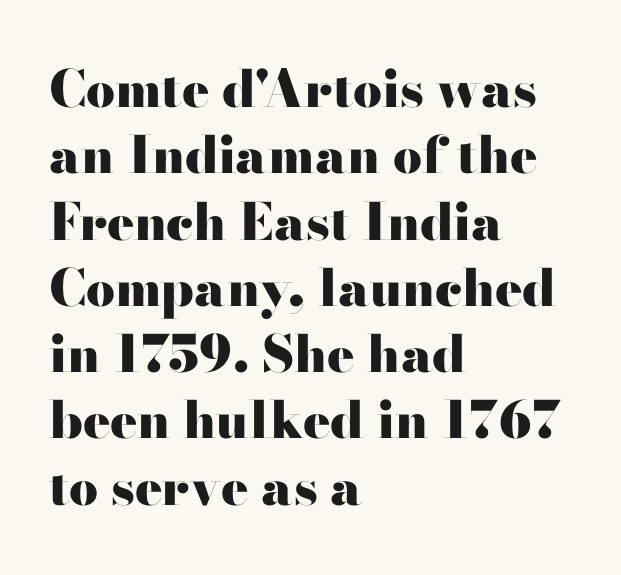
The image shows 51 px heavy, wide serif type, upright; set left-aligned, normal line spacing (1.3x), normal letter spacing, not underlined; high stroke contrast and a small x-height.
